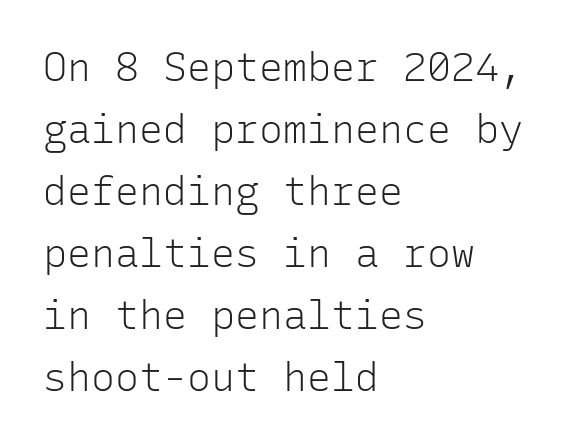
{"serif": "no", "italic": "no", "bold": "no", "weight": "light", "width": "normal", "stroke_contrast": "low", "x_height": "medium", "monospaced": "yes", "underline": "no", "align": "left", "line_spacing": "normal", "line_spacing_ratio": 1.55, "letter_spacing": "normal", "letter_spacing_em": 0.0, "glyph_px": 40}
